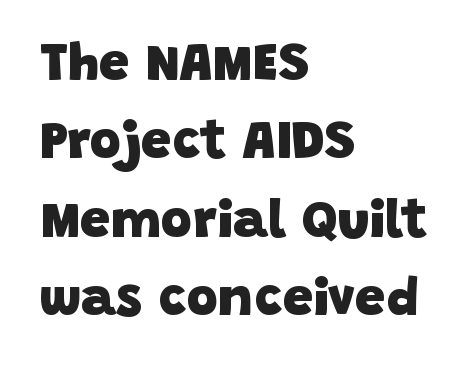
{"serif": "no", "bold": "yes", "weight": "heavy", "width": "normal", "stroke_contrast": "low", "x_height": "large", "monospaced": "no", "underline": "no", "align": "left", "line_spacing": "normal", "line_spacing_ratio": 1.45, "letter_spacing": "normal", "letter_spacing_em": 0.0, "glyph_px": 54}
